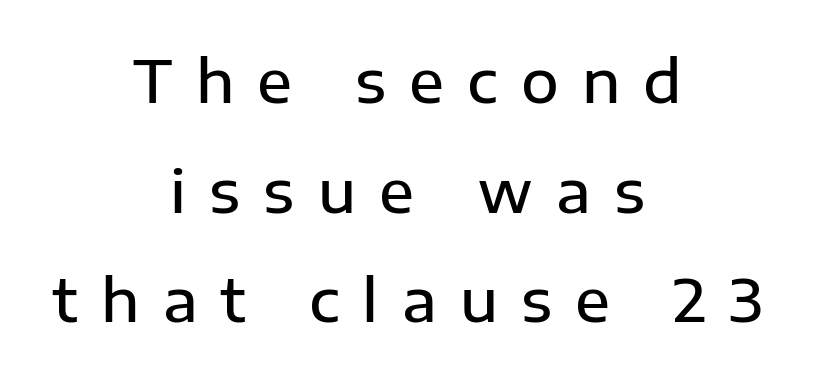
In terms of letterform style, serifs are entirely absent. Heft: intermediate — a semibold. Nobody drew a line under any word here. This sample uses expanded letter spacing, leaving extra air between glyphs. The paragraph has two soft edges and a firm central axis. The passage shown is typed in a proportional face where columns would drift.
